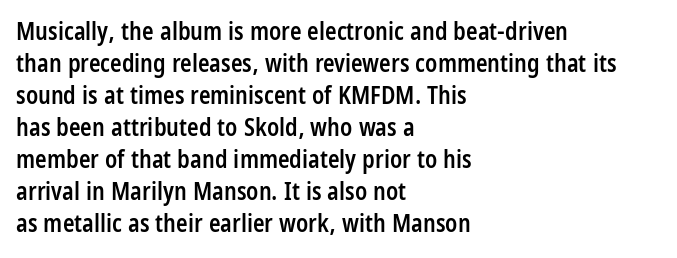
Q: Is the text bold? A: Semi-bold.
Q: Is the text italic (slanted)? A: No, it is upright.
Q: Is the text underlined? A: No.
Q: How is the paragraph aligned? A: Left-aligned.
Q: Is the spacing between letters normal or unusually wide? A: Normal.
Q: Is the spacing between lines tight, normal or loose? A: Normal.
